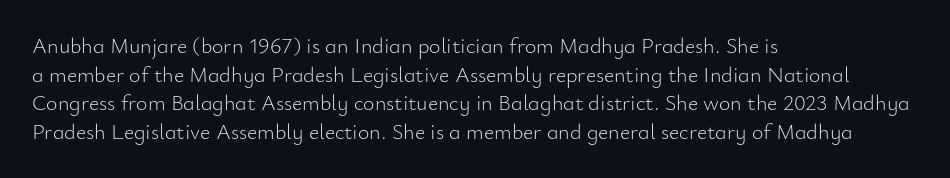
{"italic": "no", "bold": "no", "underline": "no", "align": "left", "line_spacing": "normal", "line_spacing_ratio": 1.3, "letter_spacing": "normal", "letter_spacing_em": 0.0, "glyph_px": 22}
